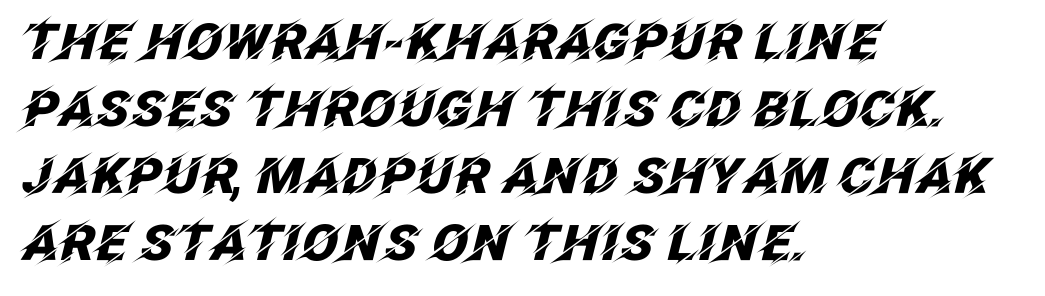
A typesetter would call this zero additional tracking. The string is rendered with underlining switched off. Every row of glyphs begins at an identical x-position on the left. As a designer I'd log this as weight 700, bold.
